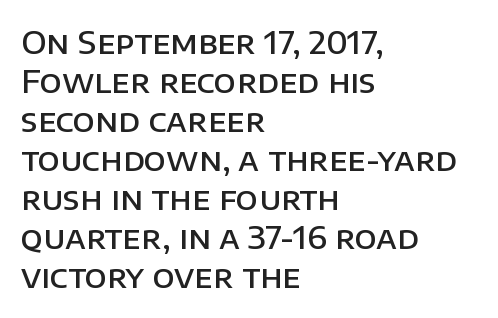
The image shows 32 px semibold sans-serif type, upright; set left-aligned, line spacing 1.22x, normal letter spacing, not underlined; low stroke contrast and a large x-height.
